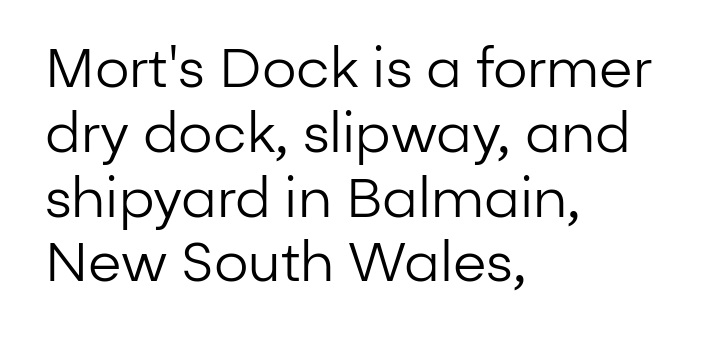
Do the letters lean? They stand straight. Unlike a traditional serif, this face leaves its strokes unadorned. Lines of text with bare space underneath. Tracking value appears to be zero — textbook default spacing.
